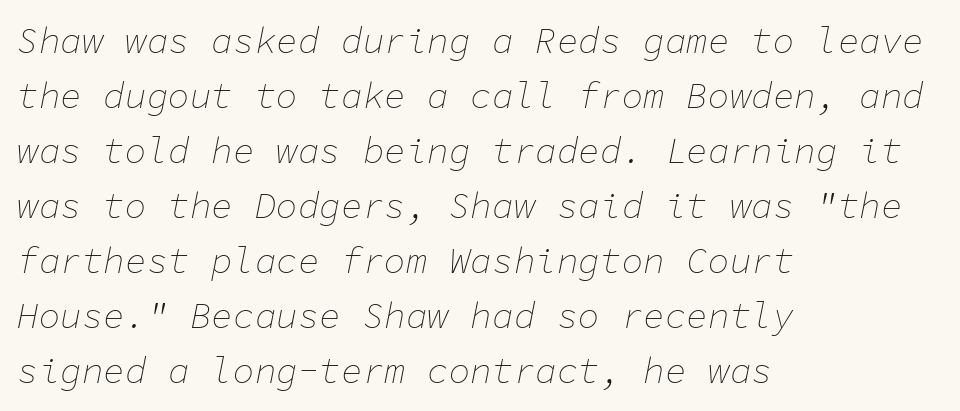
Q: Is the text bold? A: No.
Q: Is the text italic (slanted)? A: Yes, it leans right by about 11 degrees.
Q: Is the text underlined? A: No.
Q: How is the paragraph aligned? A: Left-aligned.
Q: Is the spacing between letters normal or unusually wide? A: Normal.
Q: Is the spacing between lines tight, normal or loose? A: Normal.
Q: Width (condensed, normal, or wide)? A: Normal.
Q: Stroke contrast? A: Low.
Q: x-height? A: Medium.
Q: Monospaced? A: Yes.
